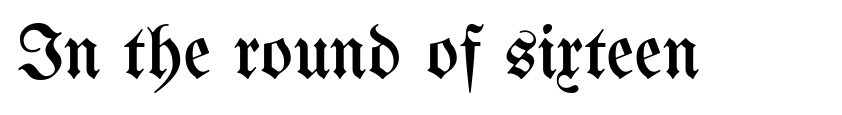
{"italic": "no", "bold": "no", "weight": "regular", "width": "condensed", "stroke_contrast": "medium", "x_height": "medium", "monospaced": "no", "underline": "no", "letter_spacing": "normal", "letter_spacing_em": 0.0, "glyph_px": 77}
